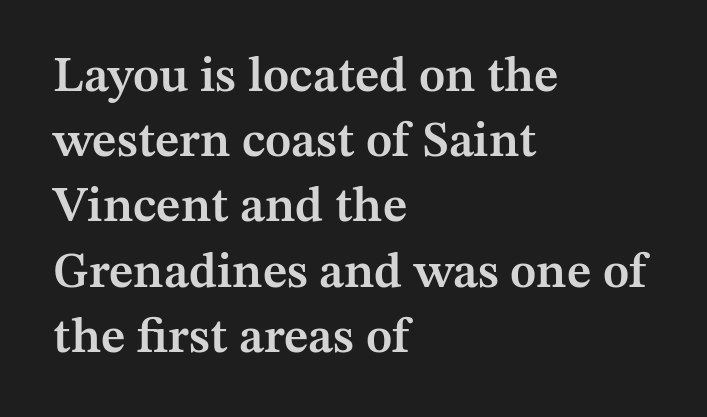
Vertical strokes here are truly vertical. Students, observe: this is what conventionally led text looks like. Unlike a clean sans, this face finishes its strokes with serifs. Quick note: underline off. Note the varied advance widths — an 'i' is clearly narrower than an 'm'. The typesetter chose a ragged-right arrangement here.
